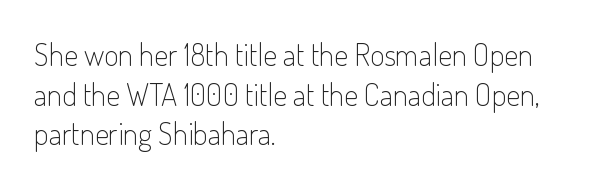
Q: Is the text bold? A: No.
Q: Is the text italic (slanted)? A: No, it is upright.
Q: Is the typeface a serif or a sans-serif typeface? A: Sans-serif.
Q: Is the text underlined? A: No.
Q: How is the paragraph aligned? A: Left-aligned.
Q: Is the spacing between letters normal or unusually wide? A: Normal.
Q: Is the spacing between lines tight, normal or loose? A: Normal.
Q: Width (condensed, normal, or wide)? A: Condensed.
Q: Stroke contrast? A: Low.
Q: x-height? A: Small.
Q: Monospaced? A: No.
